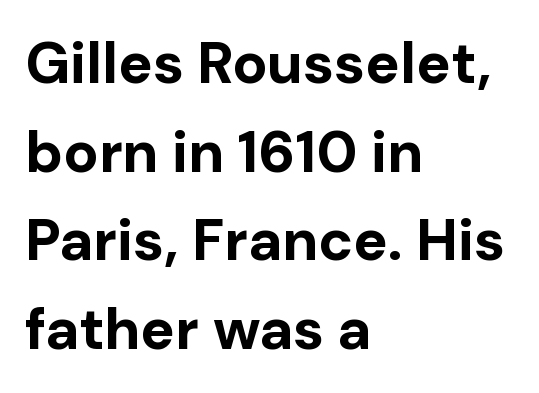
The space beneath each line is pristine and unruled. Characters remain perfectly vertical along every line. Leading: standard. Character widths vary here, with narrow letters taking less room than wide ones. Typographic density is high because the face is bold. Font category for this specimen: sans-serif.
